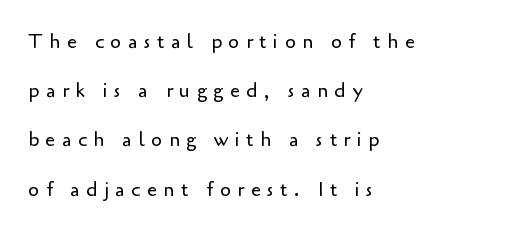
The line-height multiplier appears high, well above default. If you drew a line through each stem, it would be perfectly vertical. The string is rendered with underlining switched off. Stems and bowls with no extra thickness — not bold.
